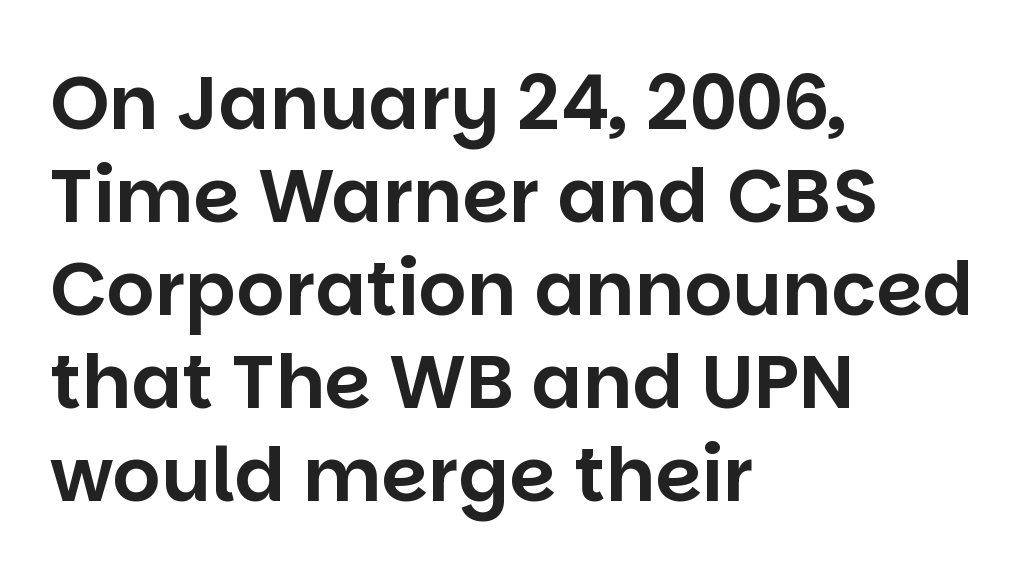
Q: Is the text italic (slanted)? A: No, it is upright.
Q: Is the typeface a serif or a sans-serif typeface? A: Sans-serif.
Q: Is the text underlined? A: No.
Q: How is the paragraph aligned? A: Left-aligned.
Q: Is the spacing between letters normal or unusually wide? A: Normal.
Q: Width (condensed, normal, or wide)? A: Normal.
Q: Stroke contrast? A: Low.
Q: x-height? A: Large.
Q: Monospaced? A: No.
